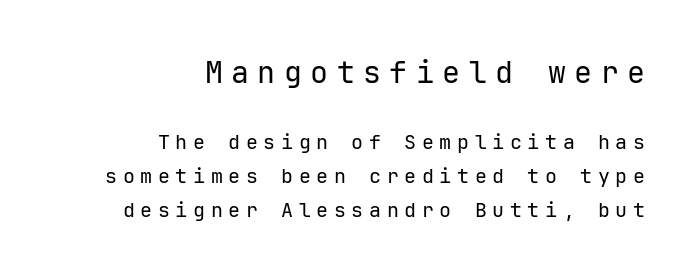
These lines are composed in type without serifs. The letters in the upper block stand taller than those in the block below. These lines are rendered in a fixed-pitch font. Bare-footed words on every line. Where is the straight margin? On the right.
